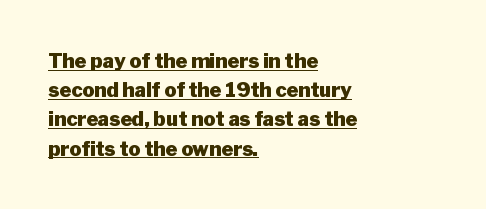
Q: Is the text bold? A: Yes.
Q: Is the text italic (slanted)? A: No, it is upright.
Q: Is the text underlined? A: Yes.
Q: How is the paragraph aligned? A: Left-aligned.
Q: Is the spacing between letters normal or unusually wide? A: Normal.
Q: Is the spacing between lines tight, normal or loose? A: Normal.
